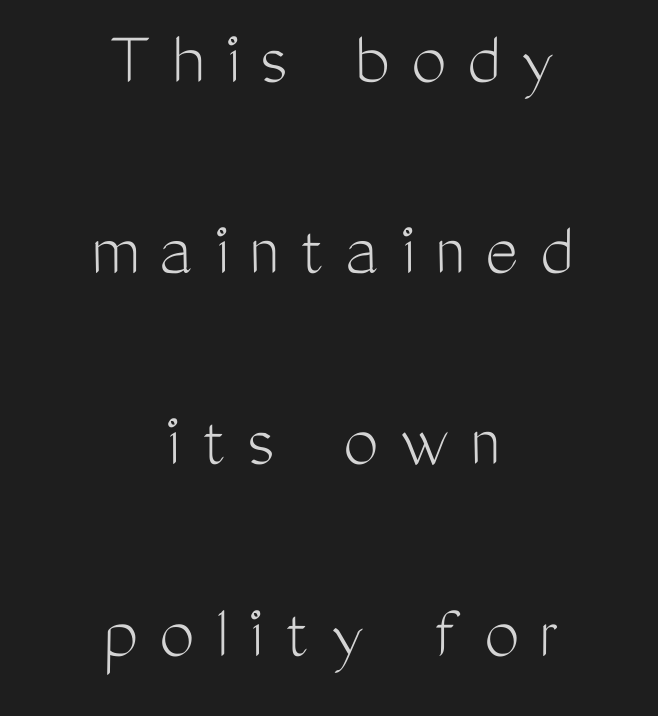
Descenders hang freely into open space. This is roman type, the default non-slanted kind. Is the block centered? Yes — each line is placed symmetrically about the middle. Vertical stems look standard width or narrower in stroke.
